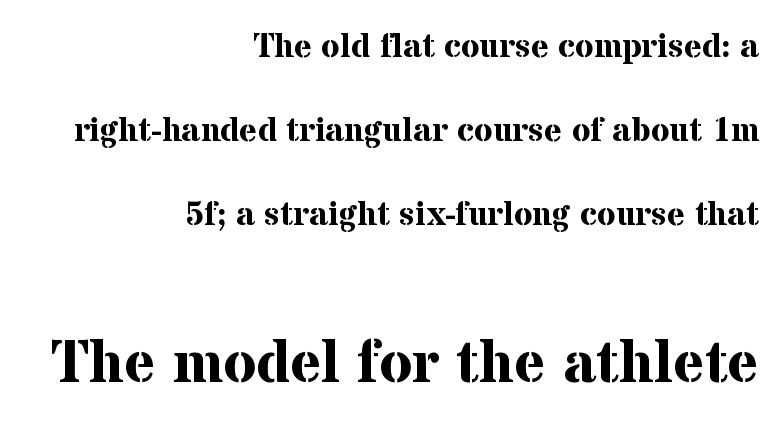
{"serif": "yes", "italic": "no", "bold": "yes", "weight": "bold", "width": "normal", "stroke_contrast": "medium", "x_height": "medium", "monospaced": "no", "underline": "no", "align": "right", "line_spacing": "loose", "line_spacing_ratio": 2.47, "letter_spacing": "normal", "letter_spacing_em": 0.0, "larger_block": "second", "size_ratio": 1.76, "glyph_px": 60}
